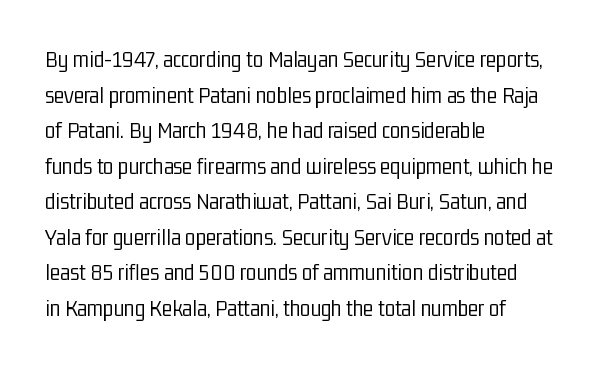
Q: Is the text bold? A: No.
Q: Is the text italic (slanted)? A: No, it is upright.
Q: Is the text underlined? A: No.
Q: How is the paragraph aligned? A: Left-aligned.
Q: Is the spacing between letters normal or unusually wide? A: Normal.
Q: Is the spacing between lines tight, normal or loose? A: Normal.
